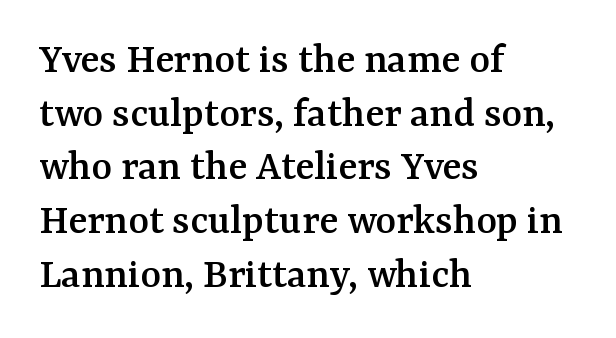
Q: Is the text italic (slanted)? A: No, it is upright.
Q: Is the typeface a serif or a sans-serif typeface? A: Serif.
Q: Is the text underlined? A: No.
Q: How is the paragraph aligned? A: Left-aligned.
Q: Is the spacing between letters normal or unusually wide? A: Normal.
Q: Width (condensed, normal, or wide)? A: Normal.
Q: Stroke contrast? A: Medium.
Q: x-height? A: Medium.
Q: Monospaced? A: No.
